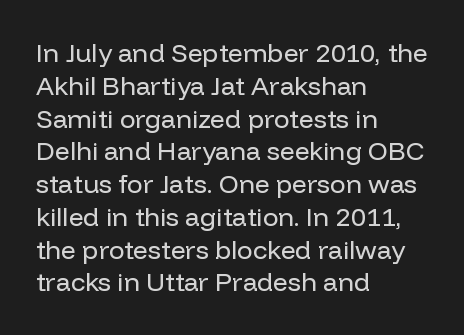
{"italic": "no", "bold": "no", "underline": "no", "align": "left", "line_spacing": "normal", "line_spacing_ratio": 1.26, "letter_spacing": "normal", "letter_spacing_em": 0.0, "glyph_px": 26}
